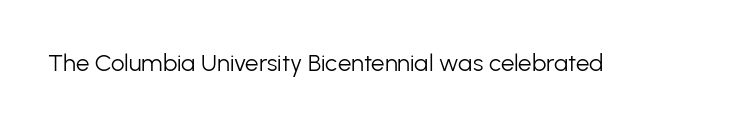
Q: Is the text bold? A: No.
Q: Is the text italic (slanted)? A: No, it is upright.
Q: Is the text underlined? A: No.
Q: Is the spacing between letters normal or unusually wide? A: Normal.
